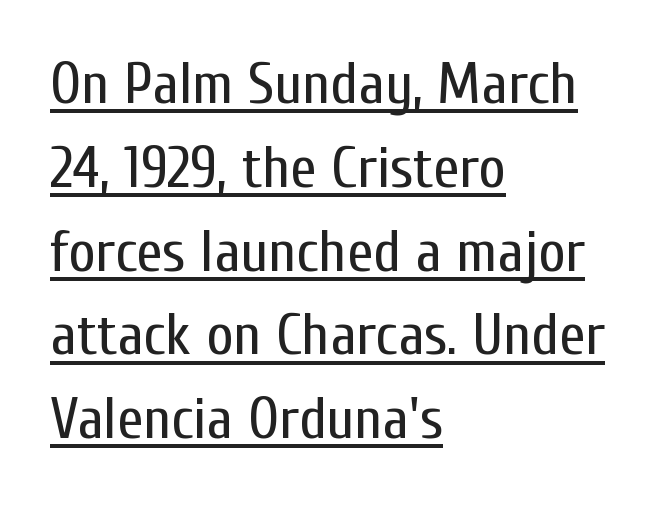
Q: Is the text bold? A: No.
Q: Is the text italic (slanted)? A: No, it is upright.
Q: Is the typeface a serif or a sans-serif typeface? A: Sans-serif.
Q: Is the text underlined? A: Yes.
Q: How is the paragraph aligned? A: Left-aligned.
Q: Is the spacing between letters normal or unusually wide? A: Normal.
Q: Is the spacing between lines tight, normal or loose? A: Normal.
Q: Width (condensed, normal, or wide)? A: Condensed.
Q: Stroke contrast? A: Low.
Q: x-height? A: Medium.
Q: Monospaced? A: No.
